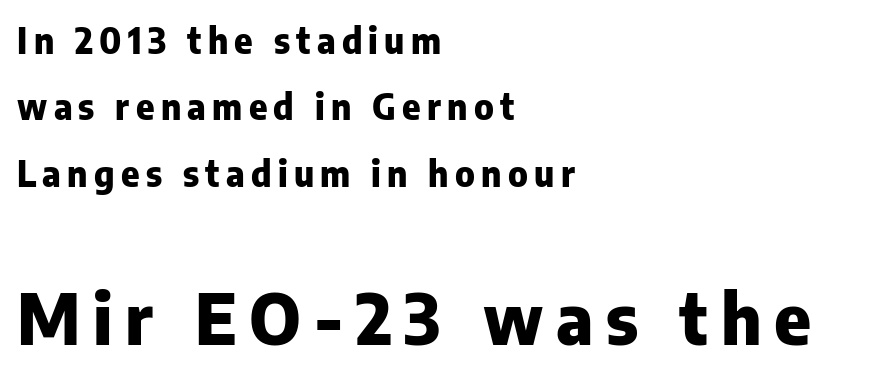
The image shows 70 px heavy sans-serif type, upright; set left-aligned, loose line spacing (1.9x), not underlined; the second (bottom) block is 2.0x larger; low stroke contrast and a medium x-height.
